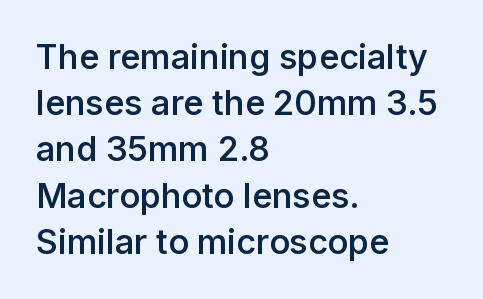
{"serif": "no", "italic": "no", "bold": "semi", "weight": "semibold", "width": "normal", "stroke_contrast": "low", "x_height": "medium", "monospaced": "no", "underline": "no", "align": "left", "line_spacing": "normal", "line_spacing_ratio": 1.36, "letter_spacing": "normal", "letter_spacing_em": 0.0, "glyph_px": 34}
